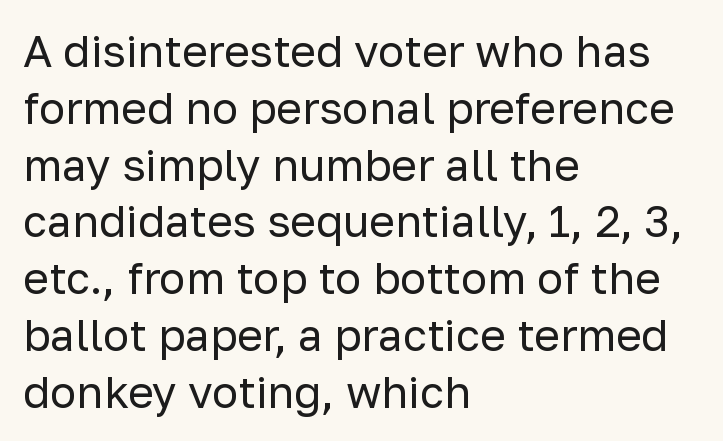
The weight tops out at a normal text grade. A clean baseline with only descenders dipping below it. Varying glyph widths throughout — classic text-font behaviour. The ragged edge is on the right, which tells us the setting is flush left.
